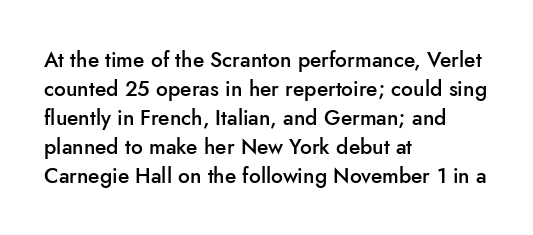
These lines keep a tight, regular rhythm from letter to letter. If you drew a ruler down the left edge, every line would touch it. Compared with an ordinary text face, these strokes are moderately heavier — a semibold. Whoever set this chose a conventional vertical rhythm. The glyphs are unaccompanied by any horizontal stroke below them.
